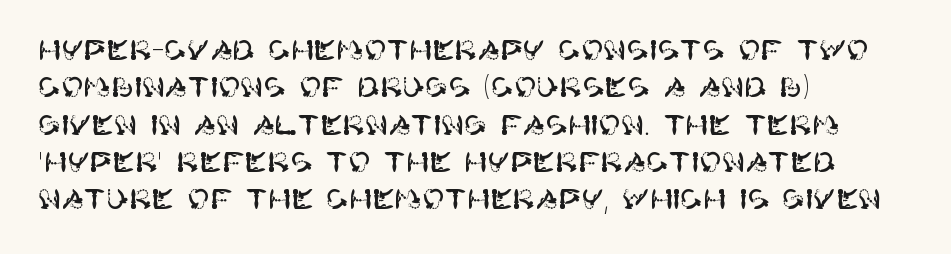
Normally led — the rows are evenly, conventionally spaced. Letter spacing: default. This is the regular roman posture of the typeface. Clear beneath every line of the passage. This rendering uses left alignment, leaving the right contour irregular.
